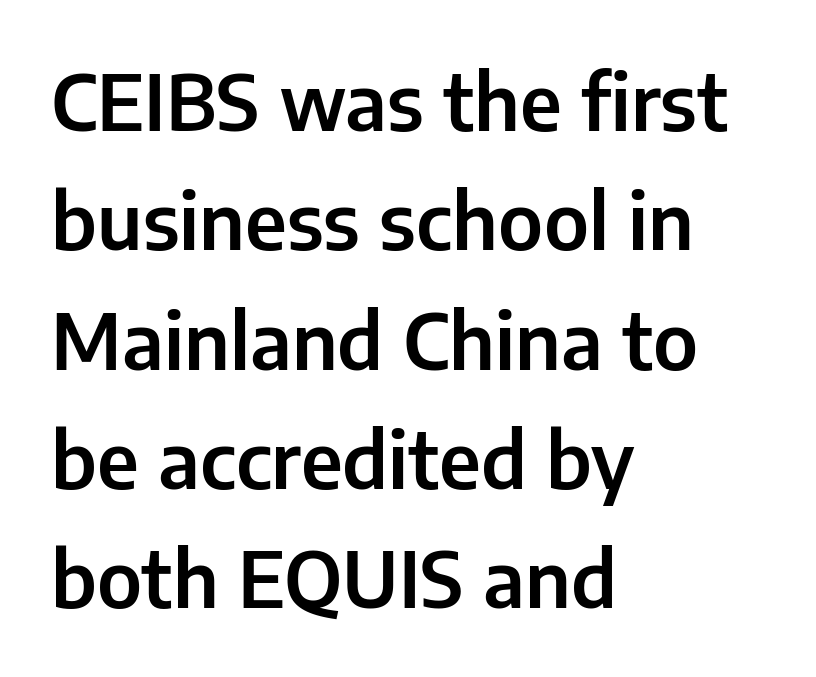
{"serif": "no", "italic": "no", "width": "normal", "stroke_contrast": "low", "x_height": "medium", "monospaced": "no", "underline": "no", "align": "left", "line_spacing": "normal", "line_spacing_ratio": 1.55, "letter_spacing": "normal", "letter_spacing_em": 0.0, "glyph_px": 77}
